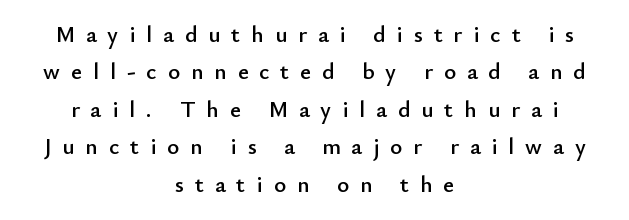
The image shows 23 px text type, upright; set centered, normal line spacing (1.63x), unusually wide letter spacing (+0.48 em), not underlined.
